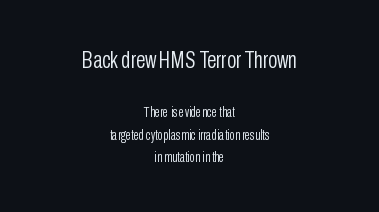
Q: Is the text bold? A: No.
Q: Is the text italic (slanted)? A: No, it is upright.
Q: Is the text underlined? A: No.
Q: How is the paragraph aligned? A: Centered.
Q: Is the spacing between letters normal or unusually wide? A: Normal.
Q: Is the spacing between lines tight, normal or loose? A: Normal.
Q: Which block of text is set in a larger size, the first (top) or the second (bottom)? A: The first (top) one.
